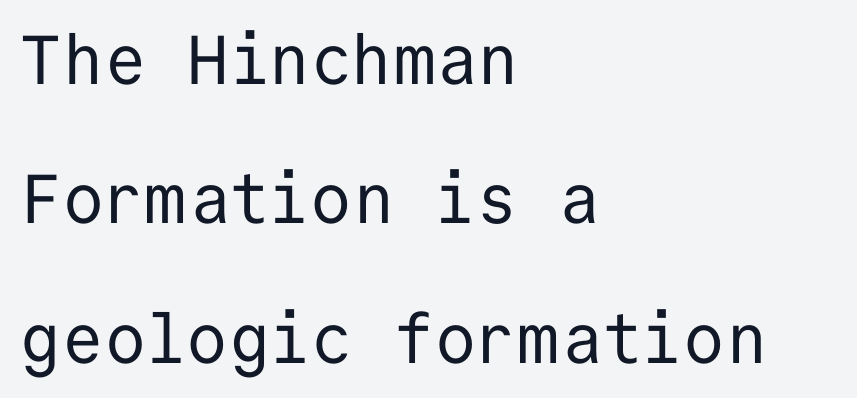
Q: Is the text bold? A: No.
Q: Is the text italic (slanted)? A: No, it is upright.
Q: Is the typeface a serif or a sans-serif typeface? A: Sans-serif.
Q: Is the text underlined? A: No.
Q: How is the paragraph aligned? A: Left-aligned.
Q: Is the spacing between letters normal or unusually wide? A: Normal.
Q: Is the spacing between lines tight, normal or loose? A: Loose.
Q: Width (condensed, normal, or wide)? A: Normal.
Q: Stroke contrast? A: Low.
Q: x-height? A: Medium.
Q: Monospaced? A: Yes.
